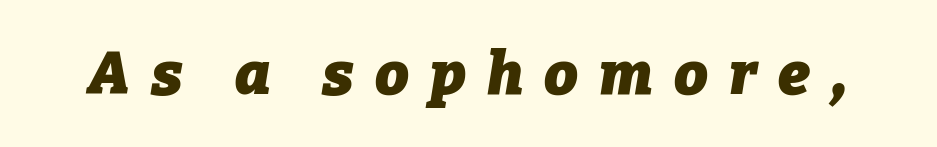
{"italic": "yes", "lean": "right", "slant_degrees": 9, "bold": "yes", "weight": "heavy", "width": "normal", "stroke_contrast": "low", "x_height": "medium", "monospaced": "no", "underline": "no", "letter_spacing": "wide", "letter_spacing_em": 0.35, "glyph_px": 60}
